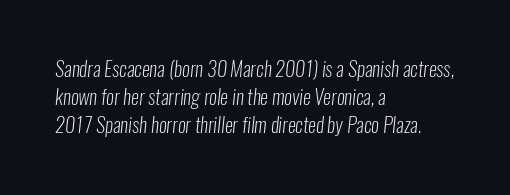
Q: Is the text bold? A: No.
Q: Is the text underlined? A: No.
Q: How is the paragraph aligned? A: Left-aligned.
Q: Is the spacing between letters normal or unusually wide? A: Normal.
Q: Is the spacing between lines tight, normal or loose? A: Normal.
